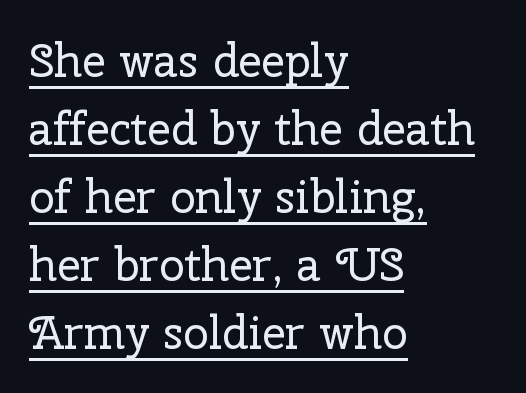
Q: Is the text bold? A: No.
Q: Is the text italic (slanted)? A: No, it is upright.
Q: Is the typeface a serif or a sans-serif typeface? A: Serif.
Q: Is the text underlined? A: Yes.
Q: How is the paragraph aligned? A: Left-aligned.
Q: Is the spacing between letters normal or unusually wide? A: Normal.
Q: Is the spacing between lines tight, normal or loose? A: Normal.
Q: Width (condensed, normal, or wide)? A: Normal.
Q: Stroke contrast? A: Low.
Q: x-height? A: Medium.
Q: Monospaced? A: No.
